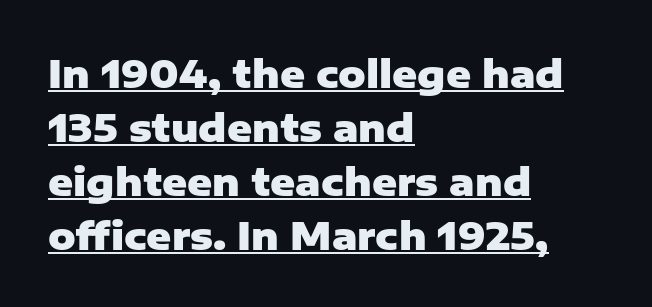
Looks like someone drew a line under every word here. The specimen reads as upright at a glance. A classic flush-left, rag-right setting is used for this passage. Caption: bold face, heavy strokes.
